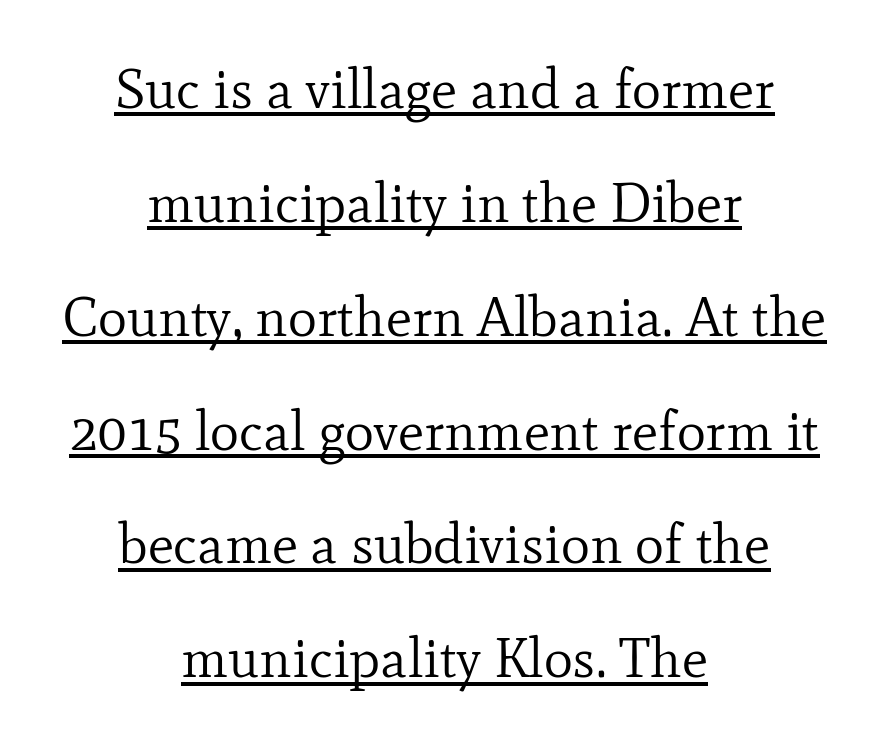
Q: Is the text bold? A: No.
Q: Is the text italic (slanted)? A: No, it is upright.
Q: Is the typeface a serif or a sans-serif typeface? A: Serif.
Q: Is the text underlined? A: Yes.
Q: How is the paragraph aligned? A: Centered.
Q: Is the spacing between letters normal or unusually wide? A: Normal.
Q: Is the spacing between lines tight, normal or loose? A: Loose.
Q: Width (condensed, normal, or wide)? A: Normal.
Q: Stroke contrast? A: Low.
Q: x-height? A: Small.
Q: Monospaced? A: No.
